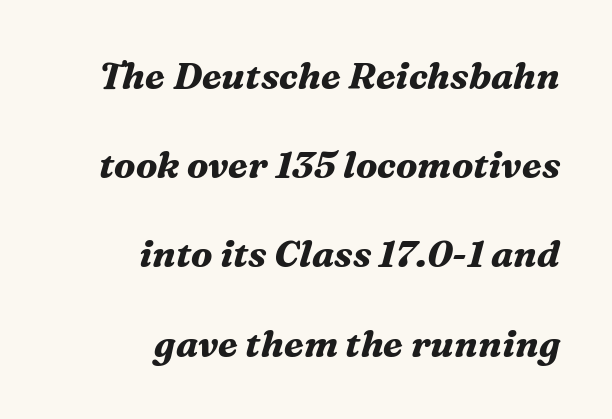
Q: Is the text bold? A: Yes.
Q: Is the text italic (slanted)? A: Yes, it leans right by about 16 degrees.
Q: Is the typeface a serif or a sans-serif typeface? A: Serif.
Q: Is the text underlined? A: No.
Q: How is the paragraph aligned? A: Right-aligned.
Q: Is the spacing between letters normal or unusually wide? A: Normal.
Q: Is the spacing between lines tight, normal or loose? A: Loose.
Q: Width (condensed, normal, or wide)? A: Normal.
Q: Stroke contrast? A: Medium.
Q: x-height? A: Medium.
Q: Monospaced? A: No.
